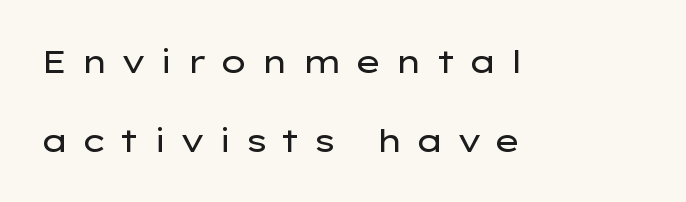
{"serif": "no", "italic": "no", "bold": "no", "weight": "regular", "width": "wide", "stroke_contrast": "low", "x_height": "medium", "monospaced": "no", "underline": "no", "align": "left", "line_spacing": "loose", "line_spacing_ratio": 2.47, "letter_spacing": "wide", "letter_spacing_em": 0.39, "glyph_px": 32}
